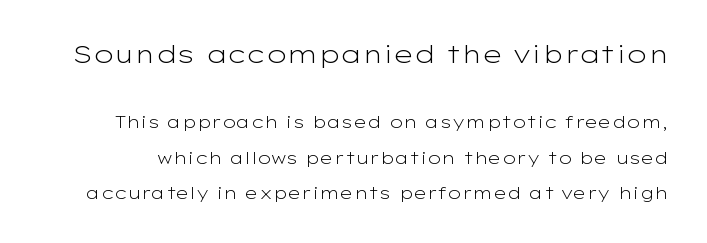
{"italic": "no", "bold": "no", "underline": "no", "line_spacing": "loose", "line_spacing_ratio": 2.11, "letter_spacing": "normal", "letter_spacing_em": 0.0, "larger_block": "first", "size_ratio": 1.47, "glyph_px": 25}
